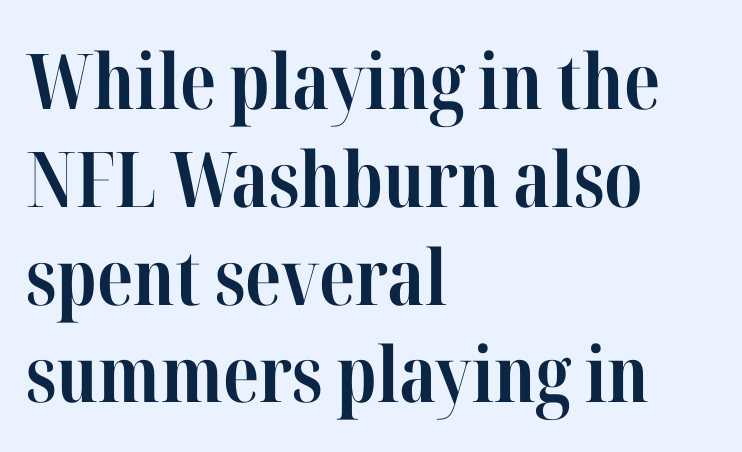
{"serif": "yes", "italic": "no", "bold": "yes", "weight": "bold", "width": "condensed", "stroke_contrast": "high", "x_height": "medium", "monospaced": "no", "underline": "no", "align": "left", "line_spacing": "normal", "line_spacing_ratio": 1.27, "letter_spacing": "normal", "letter_spacing_em": 0.0, "glyph_px": 77}
